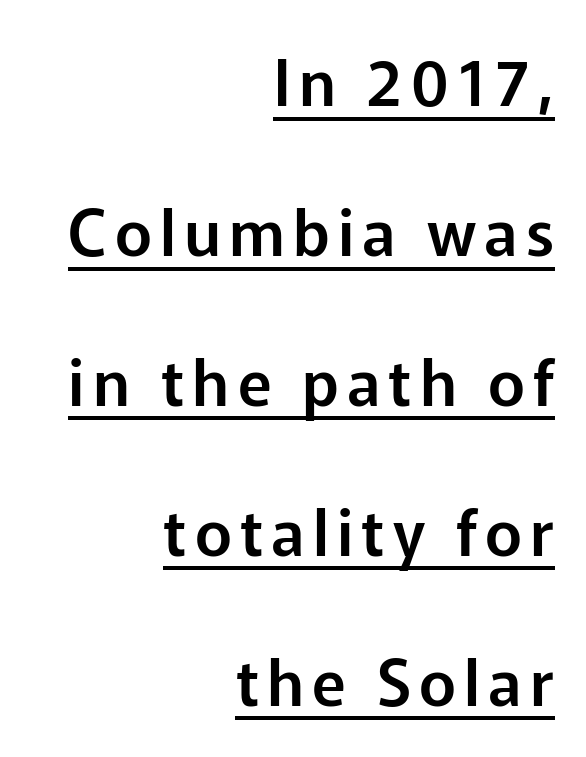
Q: Is the text italic (slanted)? A: No, it is upright.
Q: Is the typeface a serif or a sans-serif typeface? A: Sans-serif.
Q: Is the text underlined? A: Yes.
Q: How is the paragraph aligned? A: Right-aligned.
Q: Is the spacing between lines tight, normal or loose? A: Loose.
Q: Width (condensed, normal, or wide)? A: Normal.
Q: Stroke contrast? A: Low.
Q: x-height? A: Medium.
Q: Monospaced? A: No.
